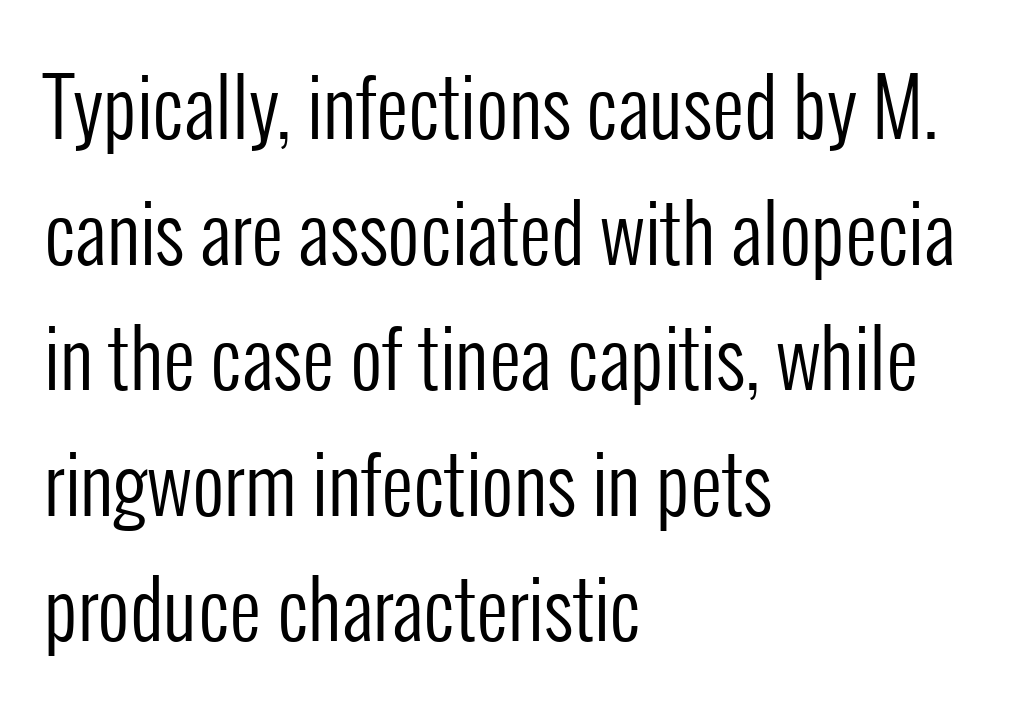
The image shows 79 px regular-weight, condensed sans-serif type, upright; set left-aligned, normal line spacing (1.59x), normal letter spacing, not underlined; low stroke contrast and a medium x-height.
